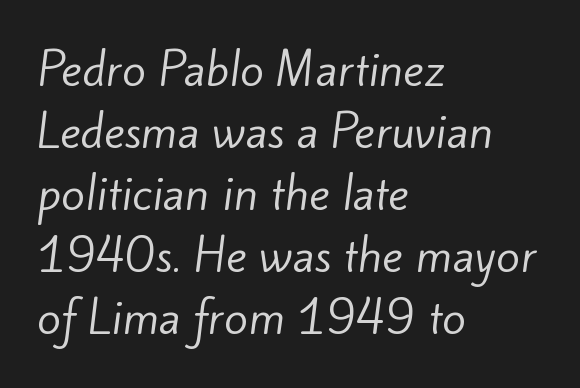
Q: Is the text bold? A: No.
Q: Is the typeface a serif or a sans-serif typeface? A: Sans-serif.
Q: Is the text underlined? A: No.
Q: How is the paragraph aligned? A: Left-aligned.
Q: Is the spacing between letters normal or unusually wide? A: Normal.
Q: Is the spacing between lines tight, normal or loose? A: Normal.
Q: Width (condensed, normal, or wide)? A: Normal.
Q: Stroke contrast? A: Low.
Q: x-height? A: Small.
Q: Monospaced? A: No.
